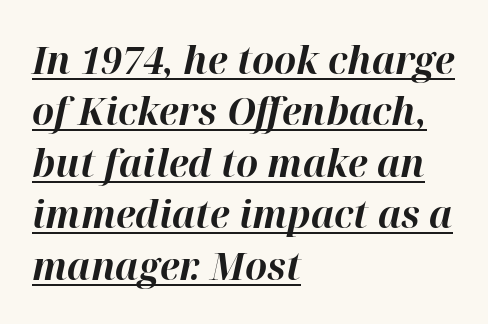
The image shows 39 px bold type, italic (leaning right); set left-aligned, normal line spacing (1.32x), normal letter spacing, underlined; high stroke contrast and a medium x-height.
